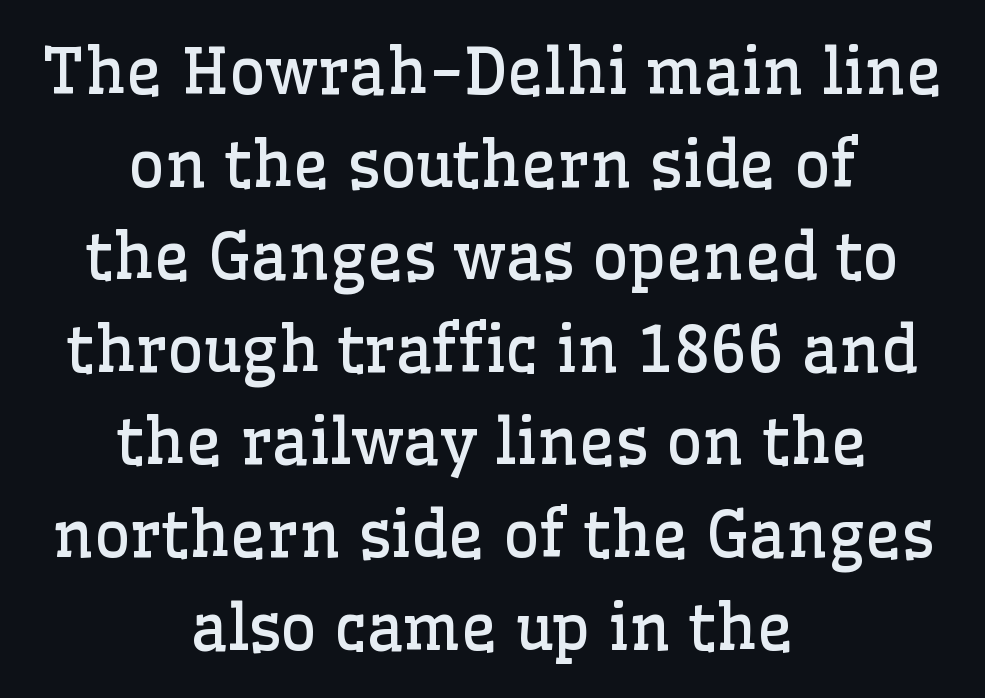
{"serif": "yes", "italic": "no", "bold": "no", "weight": "regular", "width": "normal", "stroke_contrast": "low", "x_height": "medium", "monospaced": "no", "underline": "no", "align": "center", "line_spacing": "normal", "line_spacing_ratio": 1.47, "letter_spacing": "normal", "letter_spacing_em": 0.0, "glyph_px": 63}
